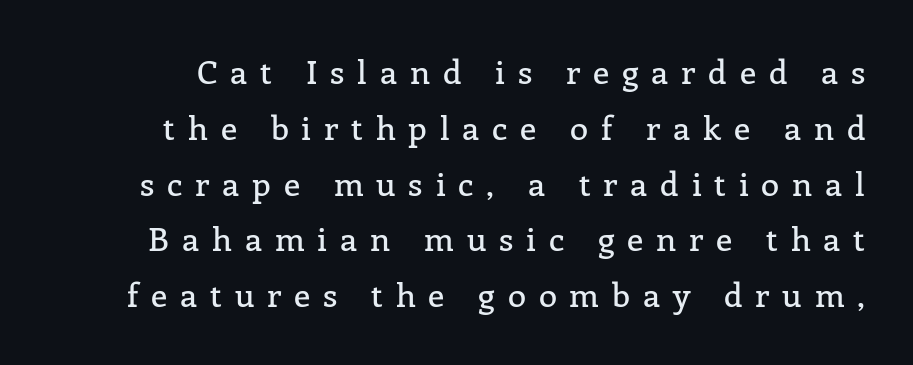
Q: Is the text italic (slanted)? A: No, it is upright.
Q: Is the typeface a serif or a sans-serif typeface? A: Serif.
Q: Is the text underlined? A: No.
Q: Is the spacing between letters normal or unusually wide? A: Unusually wide.
Q: Is the spacing between lines tight, normal or loose? A: Normal.
Q: Width (condensed, normal, or wide)? A: Normal.
Q: Stroke contrast? A: Low.
Q: x-height? A: Medium.
Q: Monospaced? A: No.
